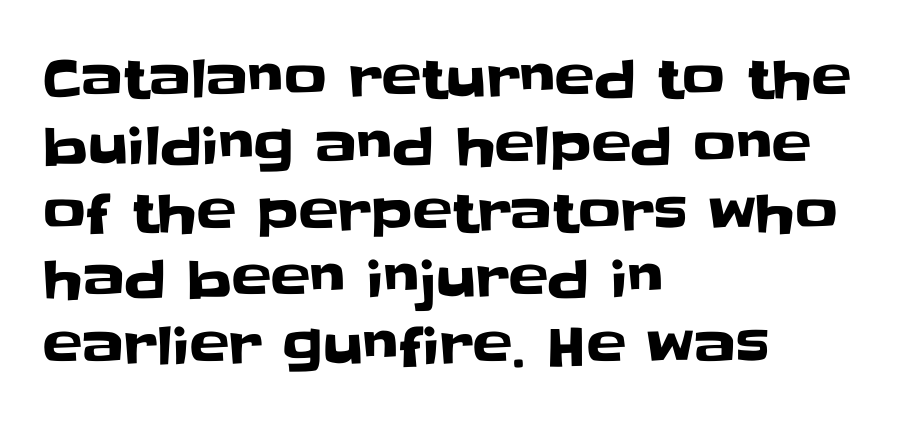
{"serif": "no", "italic": "no", "width": "normal", "stroke_contrast": "low", "x_height": "large", "monospaced": "no", "underline": "no", "align": "left", "line_spacing": "normal", "line_spacing_ratio": 1.26, "letter_spacing": "normal", "letter_spacing_em": 0.0, "glyph_px": 53}
